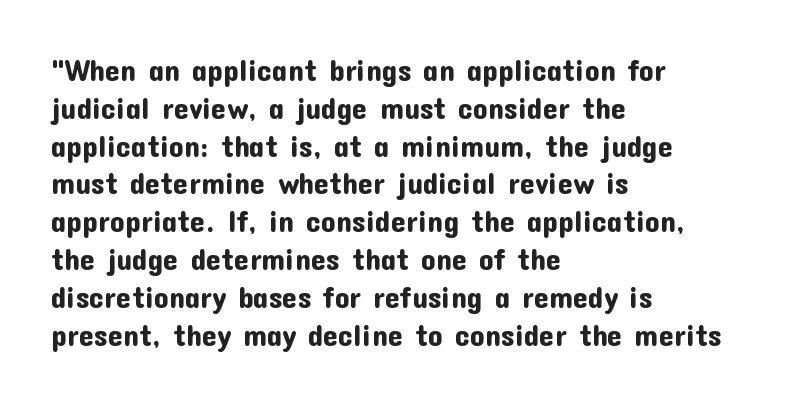
{"serif": "no", "italic": "no", "width": "normal", "stroke_contrast": "low", "x_height": "medium", "monospaced": "no", "underline": "no", "align": "left", "line_spacing": "normal", "line_spacing_ratio": 1.26, "letter_spacing": "normal", "letter_spacing_em": 0.0, "glyph_px": 30}
